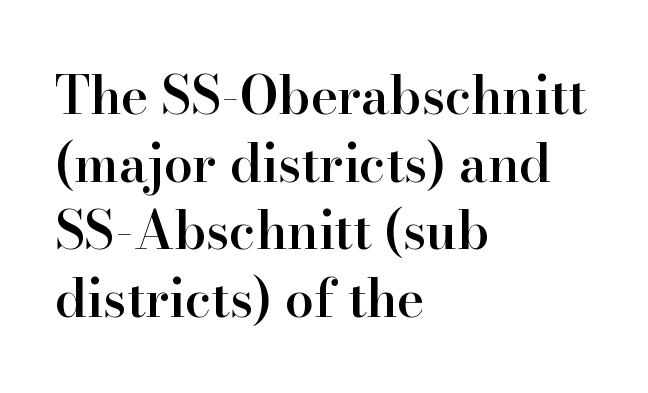
{"serif": "yes", "italic": "no", "bold": "semi", "weight": "semibold", "width": "normal", "stroke_contrast": "high", "x_height": "small", "monospaced": "no", "underline": "no", "align": "left", "line_spacing": "normal", "line_spacing_ratio": 1.3, "letter_spacing": "normal", "letter_spacing_em": 0.0, "glyph_px": 52}
